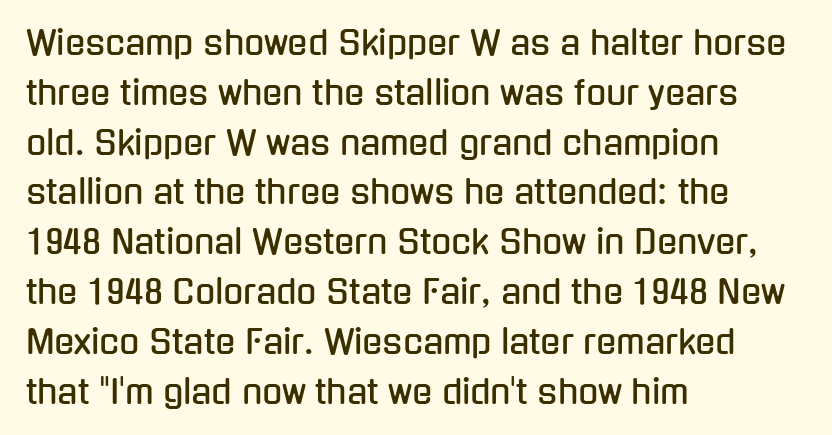
{"serif": "no", "italic": "no", "width": "condensed", "stroke_contrast": "low", "x_height": "medium", "monospaced": "no", "underline": "no", "align": "left", "line_spacing": "normal", "line_spacing_ratio": 1.51, "letter_spacing": "normal", "letter_spacing_em": 0.0, "glyph_px": 33}
